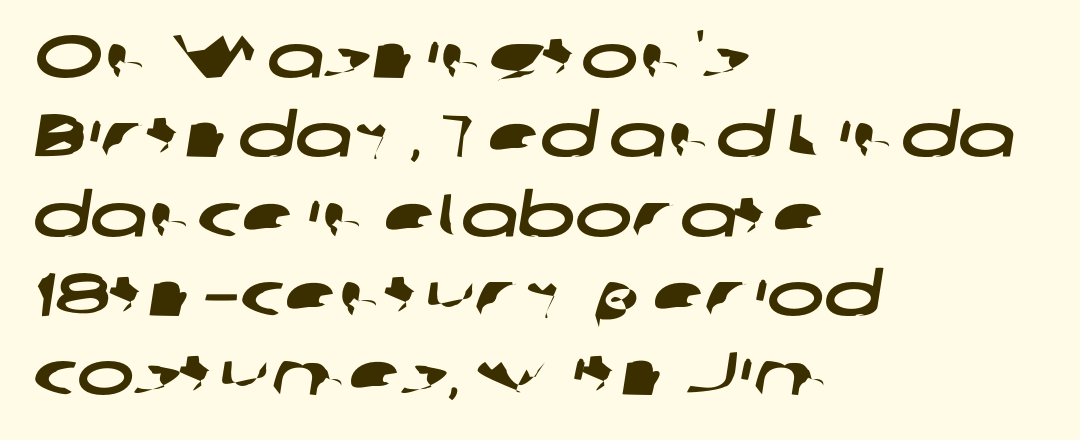
The gap between lines stays unmarked. These lines sit exactly where default settings would place them. Leftover space on each line is placed entirely after the last word. The line texture is even and compact thanks to regular tracking.
